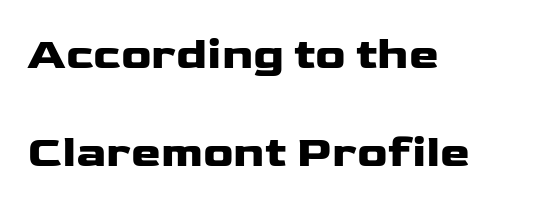
Honestly, the letter spacing is just normal — you wouldn't notice it. Heavy, bold letterforms. Is there any slant? The stems are plumb. Varying glyph widths throughout — classic text-font behaviour. Leading is clearly above the norm, producing a sparse column. I'd call this a sans setting — the letters go barefoot.
